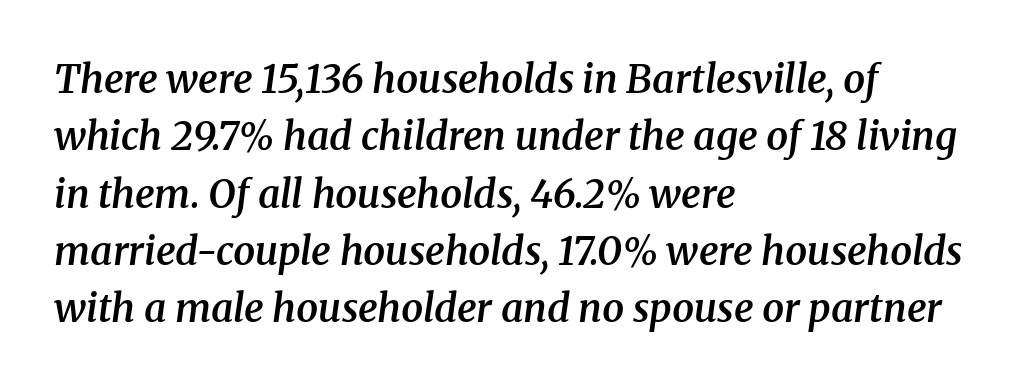
Which margin do the lines hug? The left one — the right edge is uneven. I'd call this a serif setting — the letters wear small feet. In terms of weight, the rendering is demibold, just under bold. Anything drawn beneath the words? Only blank space.
